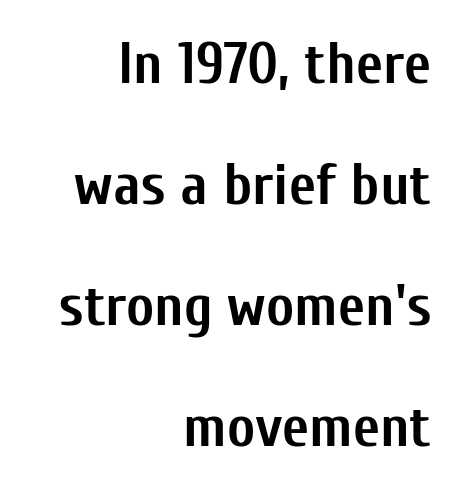
Q: Is the text bold? A: Yes.
Q: Is the text italic (slanted)? A: No, it is upright.
Q: Is the typeface a serif or a sans-serif typeface? A: Sans-serif.
Q: Is the text underlined? A: No.
Q: How is the paragraph aligned? A: Right-aligned.
Q: Is the spacing between letters normal or unusually wide? A: Normal.
Q: Is the spacing between lines tight, normal or loose? A: Loose.
Q: Width (condensed, normal, or wide)? A: Condensed.
Q: Stroke contrast? A: Low.
Q: x-height? A: Medium.
Q: Monospaced? A: No.
